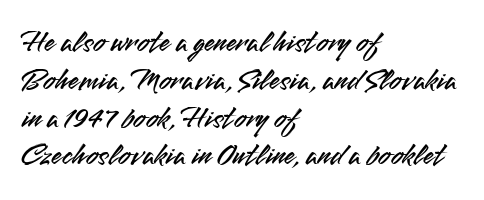
{"serif": "no", "width": "normal", "stroke_contrast": "medium", "x_height": "small", "monospaced": "no", "underline": "no", "align": "left", "line_spacing_ratio": 1.22, "letter_spacing": "normal", "letter_spacing_em": 0.0, "glyph_px": 31}
